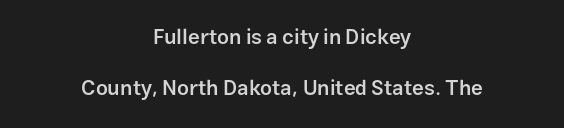
The image shows 21 px text type, upright; set centered, loose line spacing (2.43x), normal letter spacing, not underlined.
